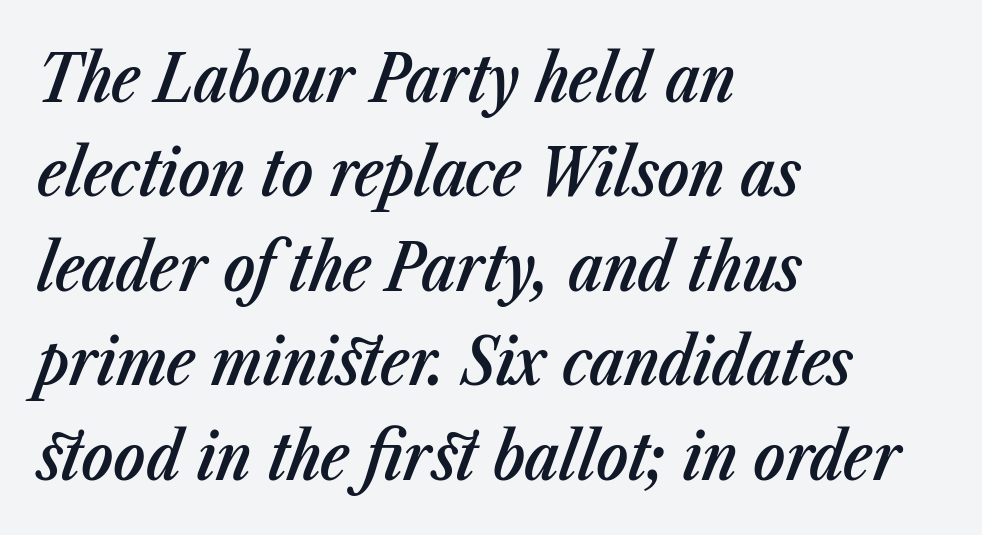
{"italic": "yes", "lean": "right", "slant_degrees": 23, "bold": "semi", "weight": "semibold", "width": "condensed", "stroke_contrast": "low", "x_height": "medium", "monospaced": "no", "underline": "no", "align": "left", "line_spacing": "normal", "line_spacing_ratio": 1.43, "letter_spacing": "normal", "letter_spacing_em": 0.0, "glyph_px": 66}
